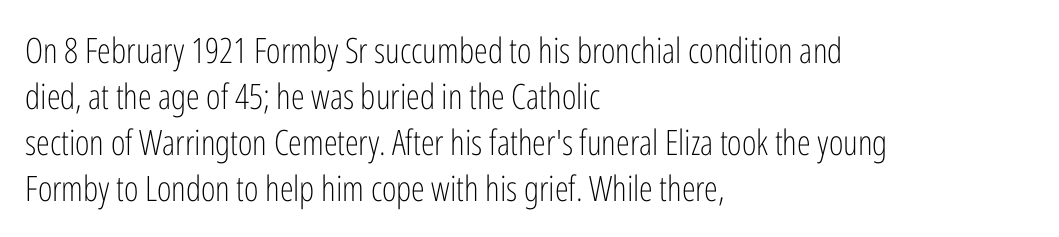
The image shows 35 px light, condensed sans-serif type, upright; set left-aligned, normal line spacing (1.31x), normal letter spacing, not underlined; low stroke contrast and a medium x-height.
